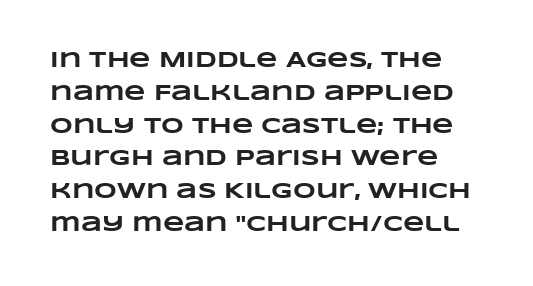
The image shows 22 px bold type; set left-aligned, normal line spacing (1.49x), normal letter spacing, not underlined.
